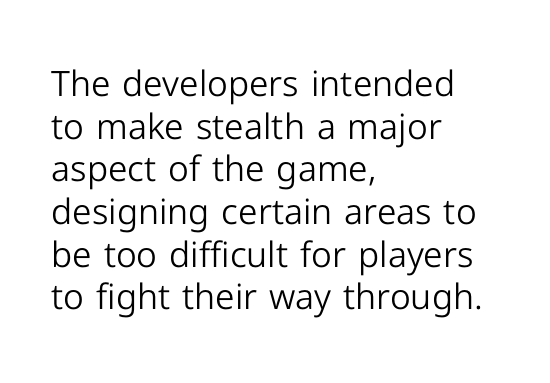
{"serif": "no", "italic": "no", "bold": "no", "weight": "light", "width": "normal", "stroke_contrast": "low", "x_height": "medium", "monospaced": "no", "underline": "no", "align": "left", "line_spacing_ratio": 1.22, "letter_spacing": "normal", "letter_spacing_em": 0.0, "glyph_px": 35}
